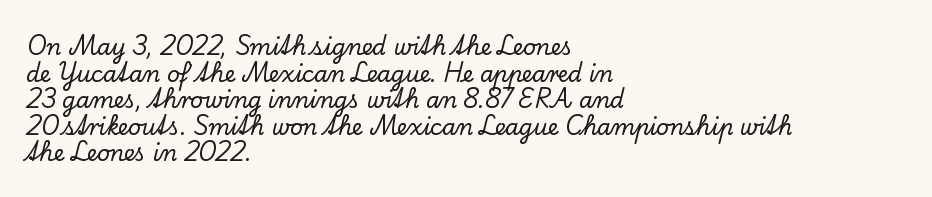
Q: Is the text italic (slanted)? A: Yes.
Q: Is the text underlined? A: No.
Q: How is the paragraph aligned? A: Left-aligned.
Q: Is the spacing between letters normal or unusually wide? A: Normal.
